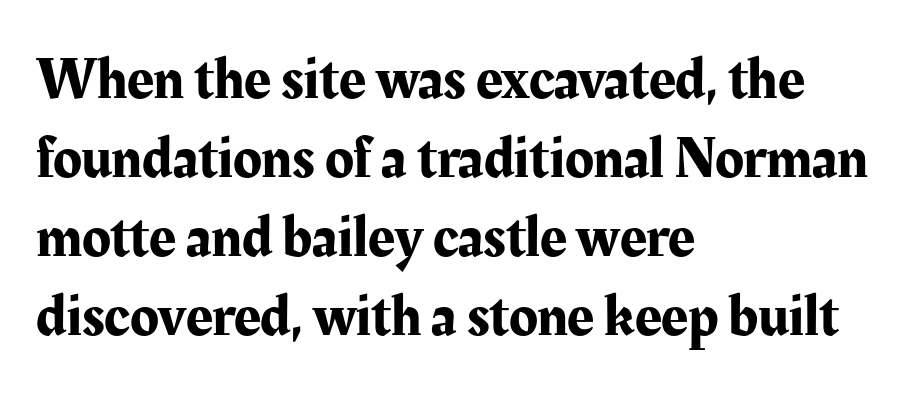
Q: Is the text italic (slanted)? A: No, it is upright.
Q: Is the typeface a serif or a sans-serif typeface? A: Serif.
Q: Is the text underlined? A: No.
Q: How is the paragraph aligned? A: Left-aligned.
Q: Is the spacing between letters normal or unusually wide? A: Normal.
Q: Is the spacing between lines tight, normal or loose? A: Normal.
Q: Width (condensed, normal, or wide)? A: Normal.
Q: Stroke contrast? A: Medium.
Q: x-height? A: Medium.
Q: Monospaced? A: No.
